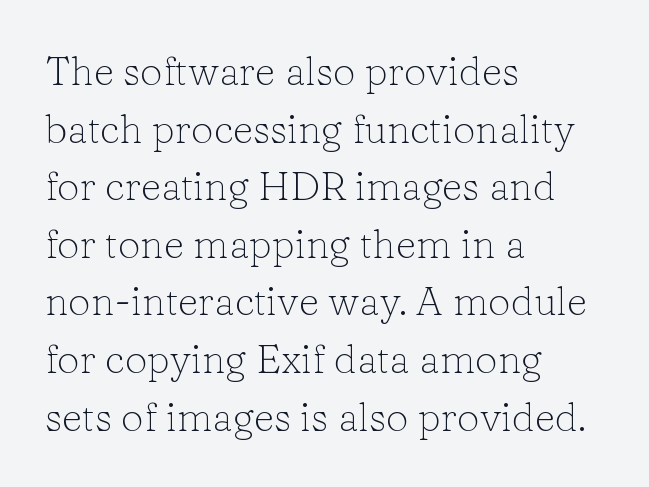
The image shows 40 px light serif type, upright; set left-aligned, normal line spacing (1.44x), normal letter spacing, not underlined; low stroke contrast and a medium x-height.
